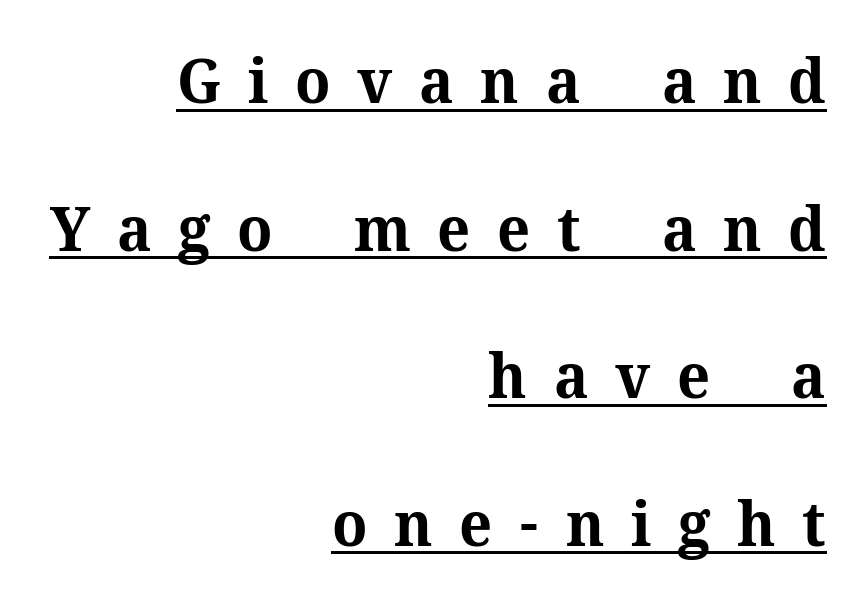
The image shows 62 px bold serif type, upright; set right-aligned, loose line spacing (2.38x), unusually wide letter spacing (+0.43 em), underlined; medium stroke contrast and a medium x-height.
